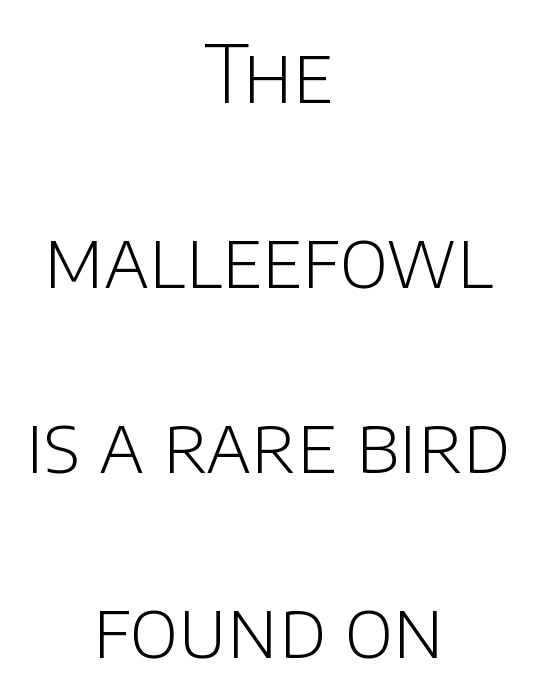
If you folded the block vertically in half, each line would mirror itself in length. Think of a printed novel: that variable character pitch is what you see here. Notice the wide empty band between every row — that's loose leading. Honestly, there is no underline to notice here at all.
